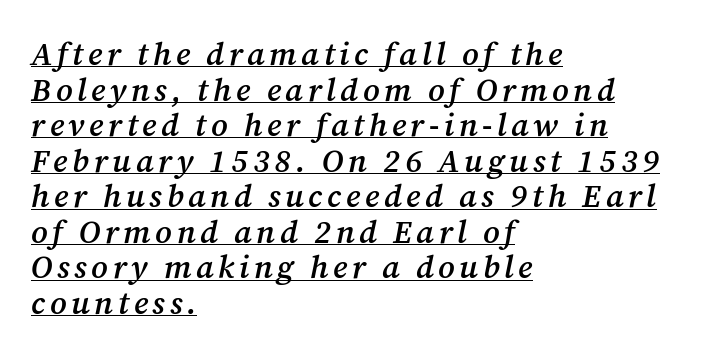
The image shows 32 px semibold serif type, italic (leaning right); set left-aligned, tight line spacing (1.11x), underlined; medium stroke contrast and a medium x-height.
